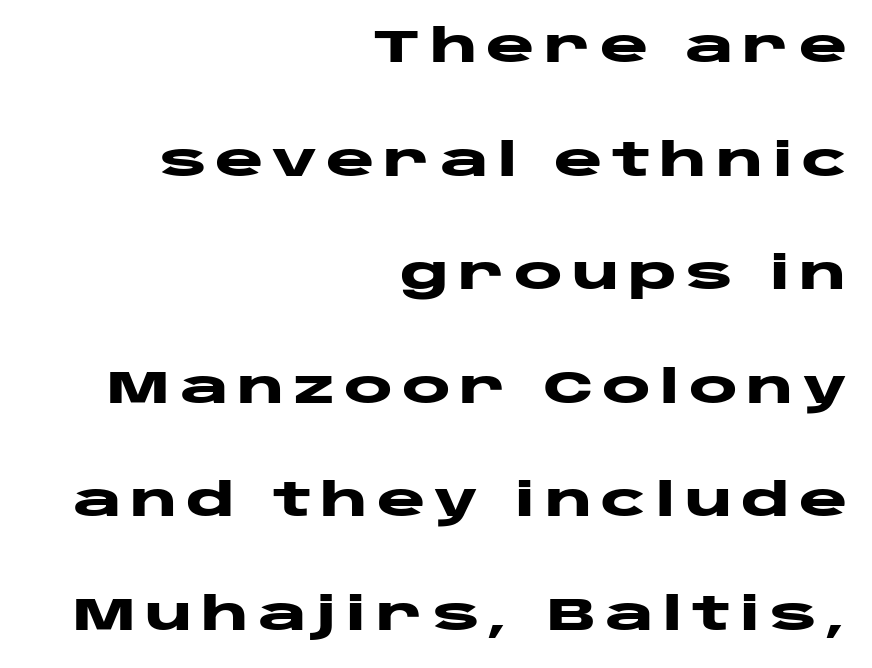
Q: Is the text bold? A: Yes.
Q: Is the text italic (slanted)? A: No, it is upright.
Q: Is the typeface a serif or a sans-serif typeface? A: Sans-serif.
Q: Is the text underlined? A: No.
Q: How is the paragraph aligned? A: Right-aligned.
Q: Is the spacing between lines tight, normal or loose? A: Loose.
Q: Width (condensed, normal, or wide)? A: Wide.
Q: Stroke contrast? A: Low.
Q: x-height? A: Large.
Q: Monospaced? A: No.
